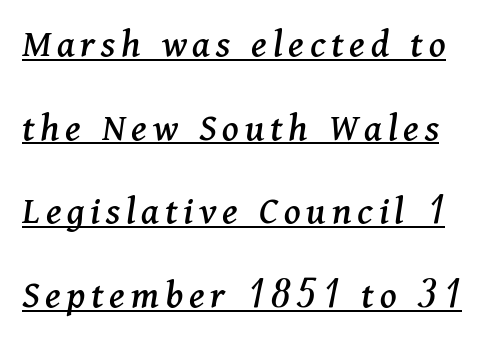
The image shows 41 px serif type, italic (leaning right); set loose line spacing (2.04x), underlined; medium stroke contrast and a medium x-height.
